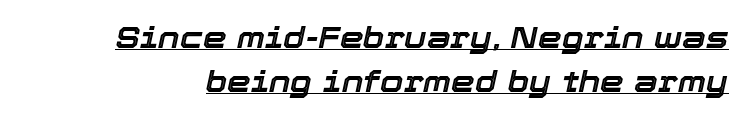
The image shows 30 px text type, italic (leaning right); set normal line spacing (1.46x), normal letter spacing, underlined; a medium x-height.
